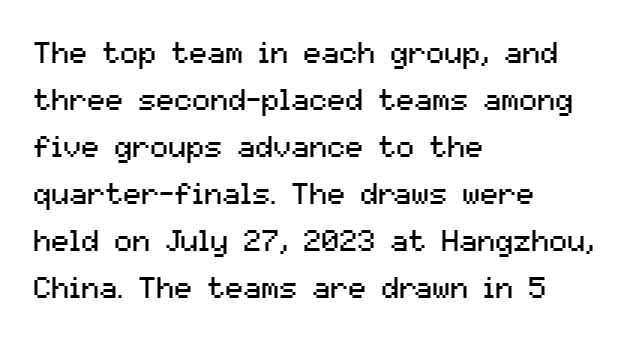
Q: Is the text bold? A: No.
Q: Is the text italic (slanted)? A: No, it is upright.
Q: Is the typeface a serif or a sans-serif typeface? A: Sans-serif.
Q: Is the text underlined? A: No.
Q: How is the paragraph aligned? A: Left-aligned.
Q: Is the spacing between letters normal or unusually wide? A: Normal.
Q: Is the spacing between lines tight, normal or loose? A: Normal.
Q: Width (condensed, normal, or wide)? A: Normal.
Q: Stroke contrast? A: Medium.
Q: x-height? A: Medium.
Q: Monospaced? A: No.
